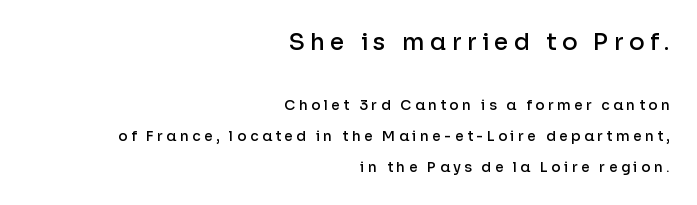
A student would call this right alignment; a typographer would say flush right, rag left. Does the lettering tilt? It doesn't — this is upright. A fair bit of extra ink — the face is semibold, not bold. Of the two passages, the one on top uses the larger point size. Compared with typical body copy, the letter spacing here is much looser. These lines stand farther apart than default settings would place them.
